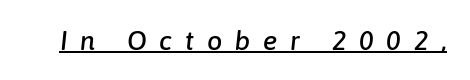
The image shows 27 px text type, italic (leaning right); set unusually wide letter spacing (+0.47 em), underlined.
